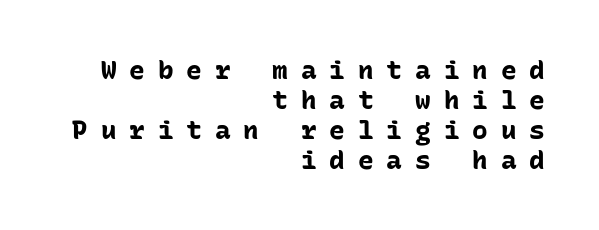
Q: Is the text bold? A: Yes.
Q: Is the text italic (slanted)? A: No, it is upright.
Q: Is the text underlined? A: No.
Q: How is the paragraph aligned? A: Right-aligned.
Q: Is the spacing between letters normal or unusually wide? A: Unusually wide.
Q: Is the spacing between lines tight, normal or loose? A: Tight.
